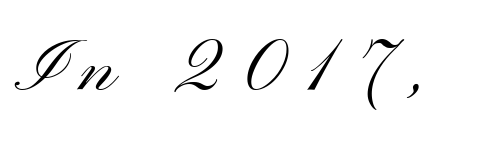
{"serif": "no", "bold": "no", "weight": "light", "width": "wide", "stroke_contrast": "medium", "x_height": "small", "monospaced": "no", "underline": "no", "letter_spacing": "wide", "letter_spacing_em": 0.21, "glyph_px": 73}
